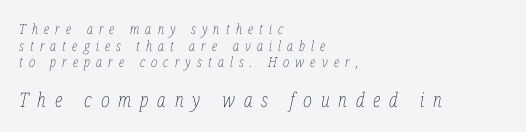
Q: Is the text bold? A: No.
Q: Is the text italic (slanted)? A: Yes, it leans right by about 12 degrees.
Q: Is the text underlined? A: No.
Q: How is the paragraph aligned? A: Left-aligned.
Q: Is the spacing between letters normal or unusually wide? A: Unusually wide.
Q: Which block of text is set in a larger size, the first (top) or the second (bottom)? A: The second (bottom) one.
